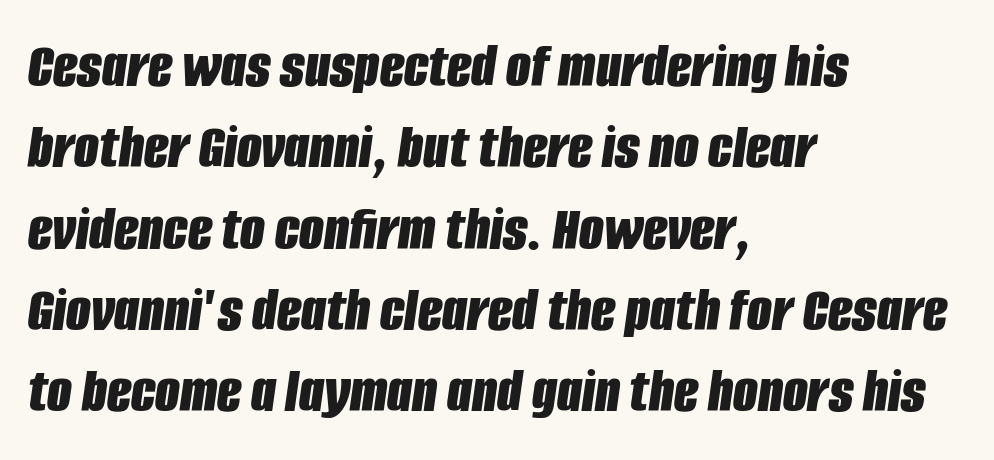
Q: Is the text bold? A: Yes.
Q: Is the text italic (slanted)? A: Yes, it leans right by about 8 degrees.
Q: Is the text underlined? A: No.
Q: How is the paragraph aligned? A: Left-aligned.
Q: Is the spacing between letters normal or unusually wide? A: Normal.
Q: Is the spacing between lines tight, normal or loose? A: Normal.
Q: Width (condensed, normal, or wide)? A: Condensed.
Q: Stroke contrast? A: Low.
Q: x-height? A: Large.
Q: Monospaced? A: No.
